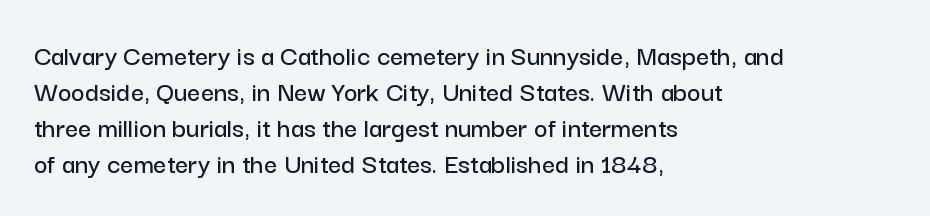
Lines of text with bare space underneath. A typesetter would call this zero additional tracking. Classification — sans serif. Compared with a centered layout, this one pins lines to the left instead. When letters stand straight like this, we call the style roman or upright.
